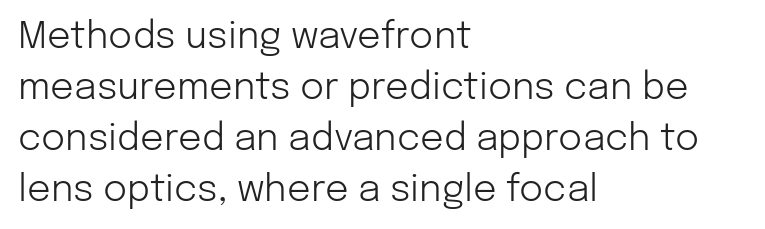
The image shows 37 px light sans-serif type, upright; set left-aligned, normal line spacing (1.38x), normal letter spacing, not underlined; low stroke contrast and a medium x-height.
